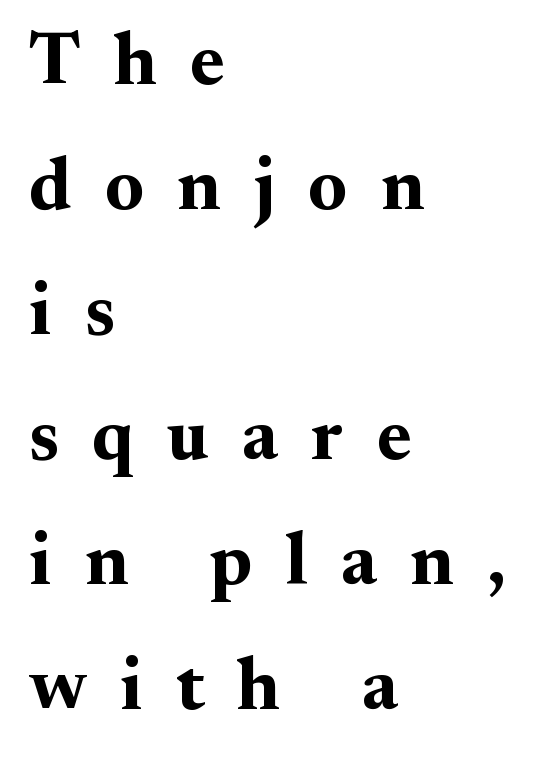
Q: Is the text bold? A: Yes.
Q: Is the text italic (slanted)? A: No, it is upright.
Q: Is the typeface a serif or a sans-serif typeface? A: Serif.
Q: Is the text underlined? A: No.
Q: How is the paragraph aligned? A: Left-aligned.
Q: Is the spacing between letters normal or unusually wide? A: Unusually wide.
Q: Is the spacing between lines tight, normal or loose? A: Normal.
Q: Width (condensed, normal, or wide)? A: Normal.
Q: Stroke contrast? A: Medium.
Q: x-height? A: Small.
Q: Monospaced? A: No.
